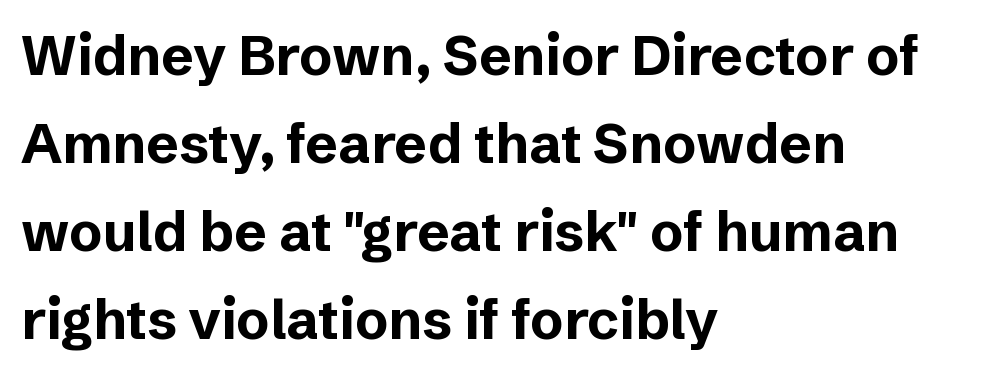
The image shows 55 px bold sans-serif type, upright; set left-aligned, normal line spacing (1.6x), normal letter spacing, not underlined; low stroke contrast and a medium x-height.
